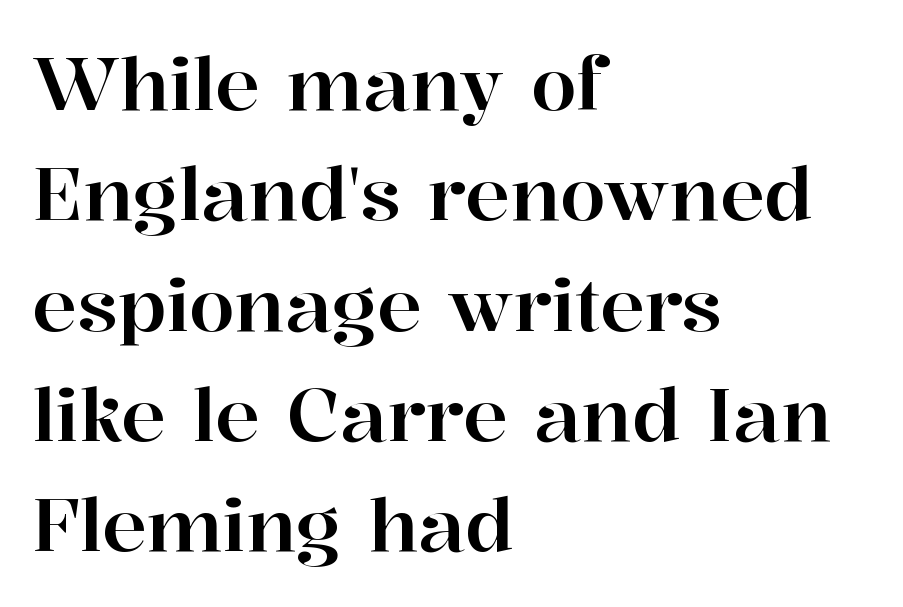
{"serif": "yes", "italic": "no", "width": "normal", "stroke_contrast": "high", "x_height": "medium", "monospaced": "no", "underline": "no", "align": "left", "line_spacing": "normal", "line_spacing_ratio": 1.49, "letter_spacing": "normal", "letter_spacing_em": 0.0, "glyph_px": 74}
